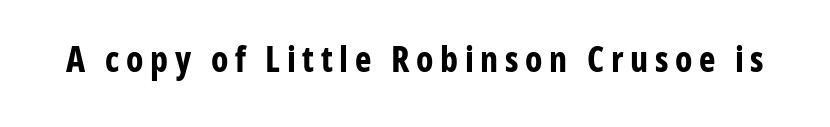
In terms of posture, this sample is upright. Look at the bottom of the vertical strokes: they stop flat, with no serifs. Honestly, there is no underline to notice here at all. Looks like regular typesetting: each glyph gets only the width it needs. Summary of weight: heavy, a full bold.
